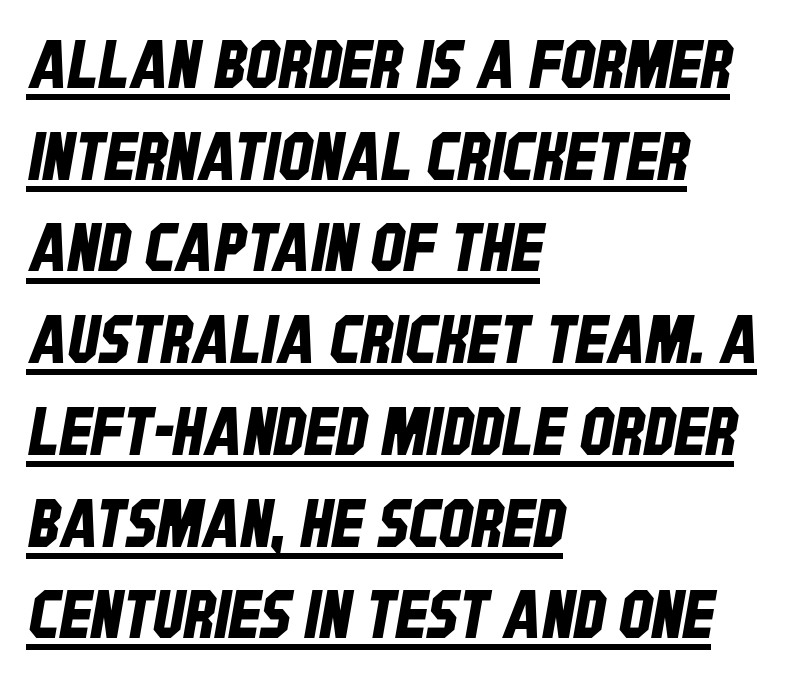
Q: Is the typeface a serif or a sans-serif typeface? A: Sans-serif.
Q: Is the text underlined? A: Yes.
Q: How is the paragraph aligned? A: Left-aligned.
Q: Is the spacing between letters normal or unusually wide? A: Normal.
Q: Is the spacing between lines tight, normal or loose? A: Normal.
Q: Width (condensed, normal, or wide)? A: Condensed.
Q: Stroke contrast? A: Low.
Q: x-height? A: Large.
Q: Monospaced? A: No.
